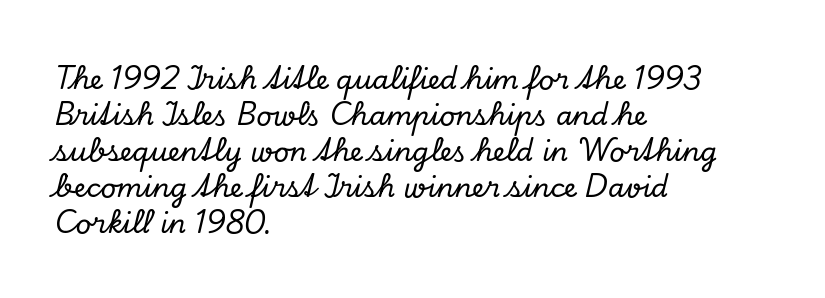
This is oblique type, the kind used for emphasis or titles. One glance says typical: line gaps are just what's usual. Left-aligned paragraph, ragged on the right. This sample uses plain, unmodified letter spacing. A bare baseline throughout the passage.
